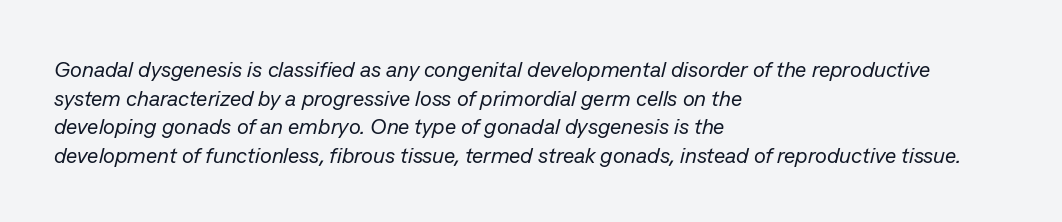
The rag falls on the right side of this text block. Compared with a typical body face, this is equally light or lighter still. Interline gaps are of average width in this sample. Notice how the stems are inclined rather than vertical — that's the hallmark of italics.
